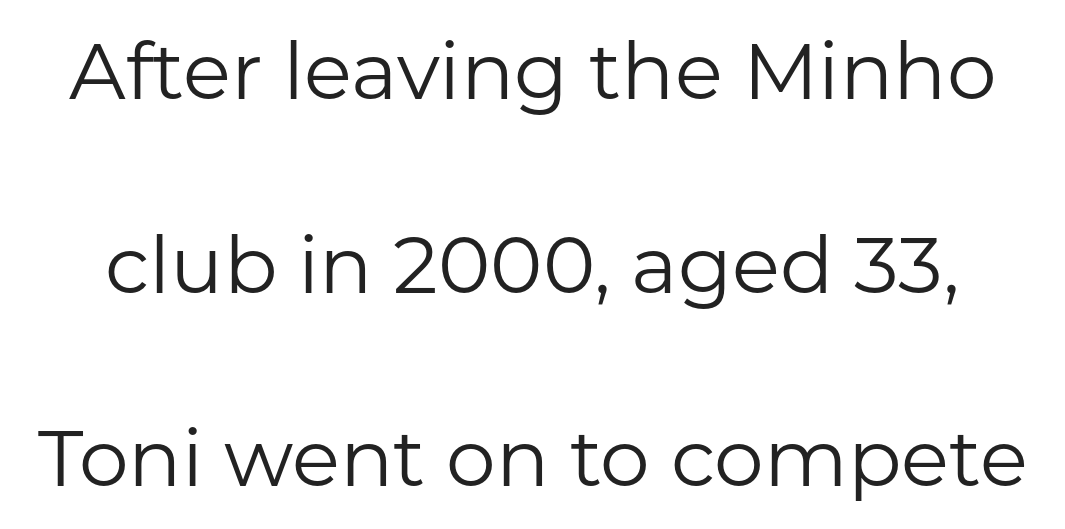
These glyphs show unthickened strokes, regular width or finer. What stands out about the letter spacing? Nothing — it is the standard amount. Spacing verdict: proportional, widths tailored to each character. Classification — sans serif.
